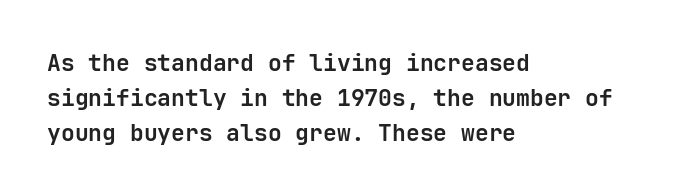
A normal amount of white space separates one row of letters from the next. The lines in this sample share a left origin and differ only in where they stop. Characters follow at the spacing the type designer built in. In terms of weight, the rendering is a true, heavy bold.
